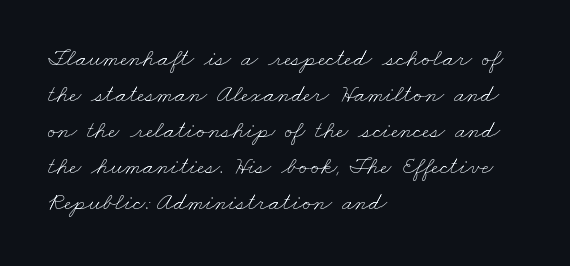
Evenly set lines give the paragraph a standard silhouette. Stems and bowls with no extra thickness — not bold. Line beginnings align vertically; line endings do not. This rendering features lettering with no underline. Words appear dense and cohesive because spacing is normal.
